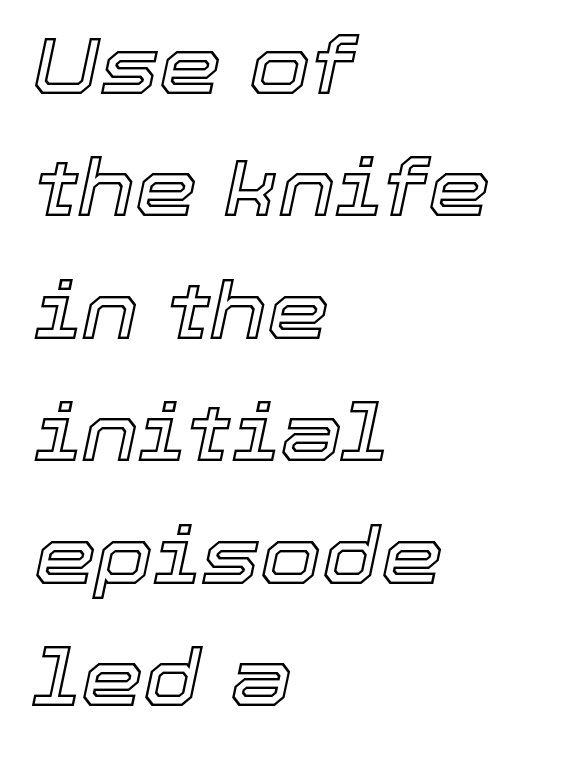
Rows of type keep a routine distance in the vertical direction. Is this a fixed-width face? No — the glyphs have proportional, varying widths. The space directly below the letters is spotless. The setting favours the left margin, as ordinary paragraphs usually do. The lettering tilts uniformly, giving the passage an italic look.
